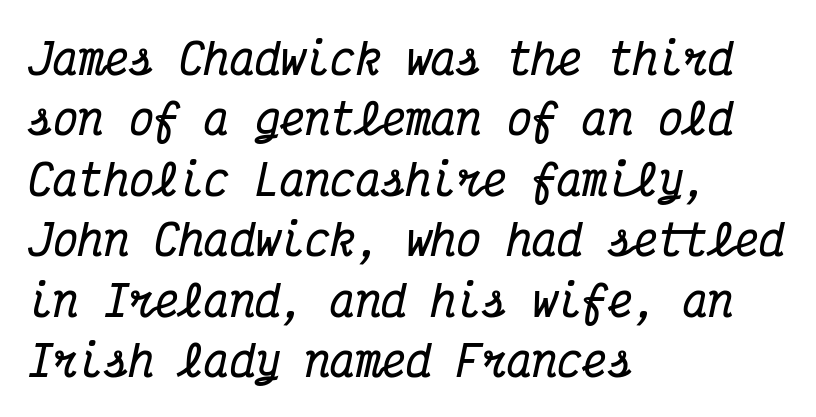
{"serif": "yes", "italic": "yes", "lean": "right", "slant_degrees": 12, "bold": "yes", "weight": "bold", "width": "condensed", "stroke_contrast": "medium", "x_height": "medium", "monospaced": "yes", "underline": "no", "align": "left", "line_spacing": "normal", "line_spacing_ratio": 1.44, "letter_spacing": "normal", "letter_spacing_em": 0.0, "glyph_px": 42}
